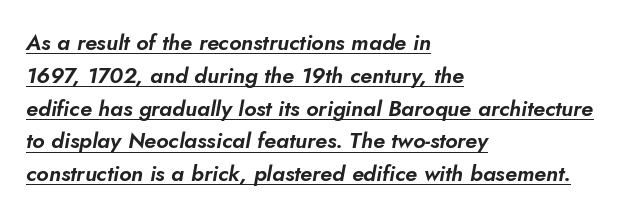
The image shows 22 px text type, italic (leaning right); set left-aligned, normal line spacing (1.49x), normal letter spacing, underlined.
